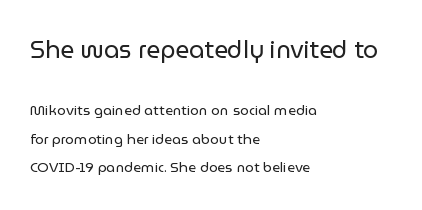
{"italic": "no", "bold": "no", "underline": "no", "align": "left", "line_spacing": "loose", "line_spacing_ratio": 2.04, "letter_spacing": "normal", "letter_spacing_em": 0.0, "larger_block": "first", "size_ratio": 1.71, "glyph_px": 24}
